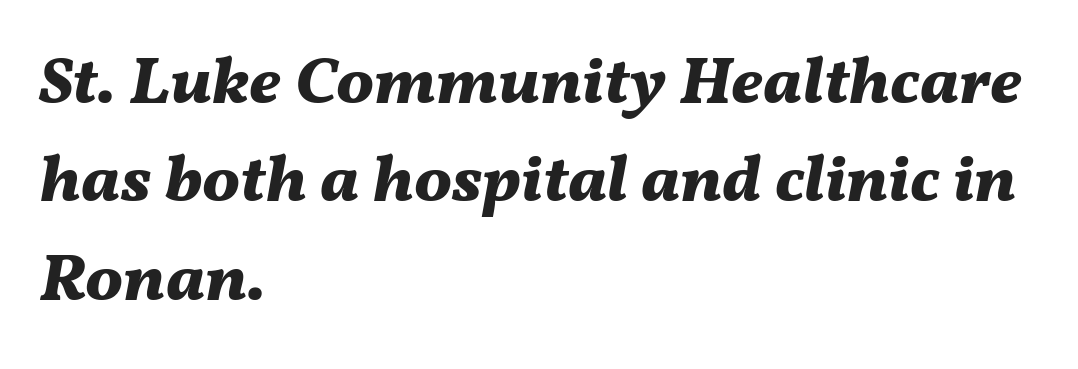
{"italic": "yes", "lean": "right", "slant_degrees": 11, "bold": "yes", "weight": "bold", "width": "normal", "stroke_contrast": "medium", "x_height": "medium", "monospaced": "no", "underline": "no", "align": "left", "line_spacing": "normal", "line_spacing_ratio": 1.47, "letter_spacing": "normal", "letter_spacing_em": 0.0, "glyph_px": 67}
